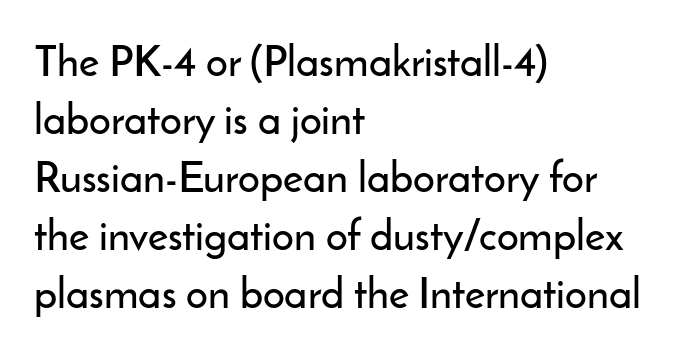
All the whitespace from short lines collects on the right. Notice how descenders clear the ascenders below comfortably — that's standard leading. A bare baseline throughout the passage. These lines keep a tight, regular rhythm from letter to letter. It's the straight-up-and-down kind of type. Unlike a traditional serif, this face leaves its strokes unadorned.
